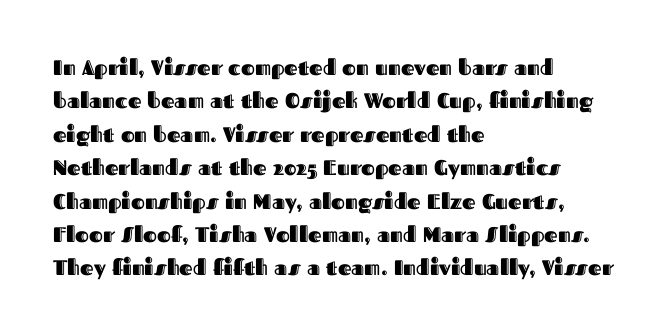
The image shows 21 px text type, upright; set left-aligned, normal line spacing (1.59x), normal letter spacing, not underlined.
